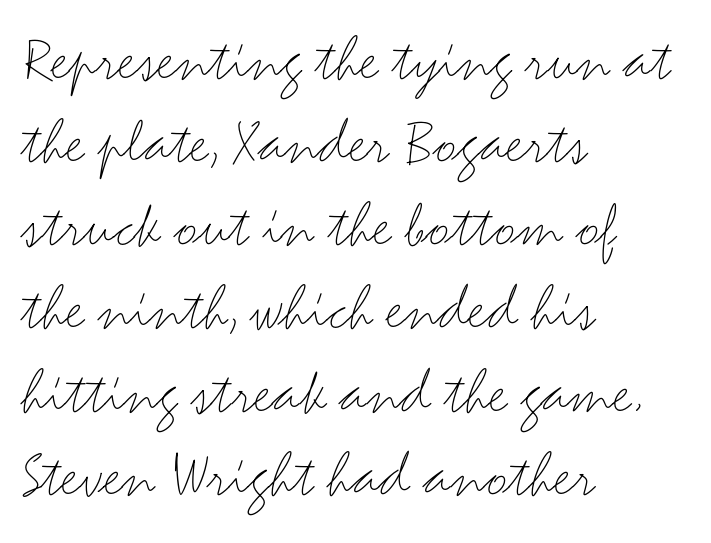
Q: Is the text bold? A: No.
Q: Is the text italic (slanted)? A: Yes.
Q: Is the typeface a serif or a sans-serif typeface? A: Sans-serif.
Q: Is the text underlined? A: No.
Q: How is the paragraph aligned? A: Left-aligned.
Q: Is the spacing between letters normal or unusually wide? A: Normal.
Q: Is the spacing between lines tight, normal or loose? A: Normal.
Q: Width (condensed, normal, or wide)? A: Wide.
Q: Stroke contrast? A: Medium.
Q: x-height? A: Small.
Q: Monospaced? A: No.
